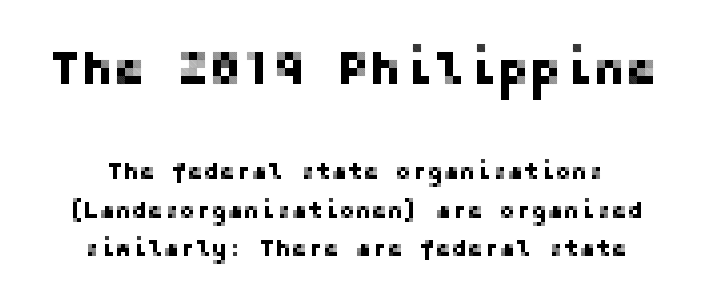
Nobody drew a line under any word here. Does extra space separate the letters? No, they use regular spacing. This sample uses an upright cut, with every glyph sitting square on the baseline. If you measured baseline to baseline, you'd find a middling distance. Note: larger setting up top, smaller setting below. Grotesque or geometric, the face here clearly has no serifs.
